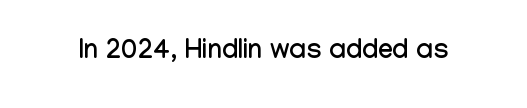
This rendering leaves character spacing at its baseline value. Has an underline been added? It has not. No italicization has been applied; the sample stays upright.
